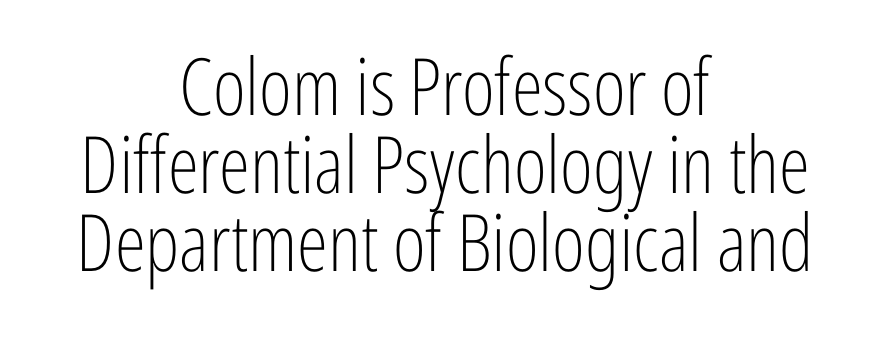
The image shows 79 px light, condensed sans-serif type, upright; set centered, tight line spacing (0.99x), normal letter spacing, not underlined; low stroke contrast and a medium x-height.
